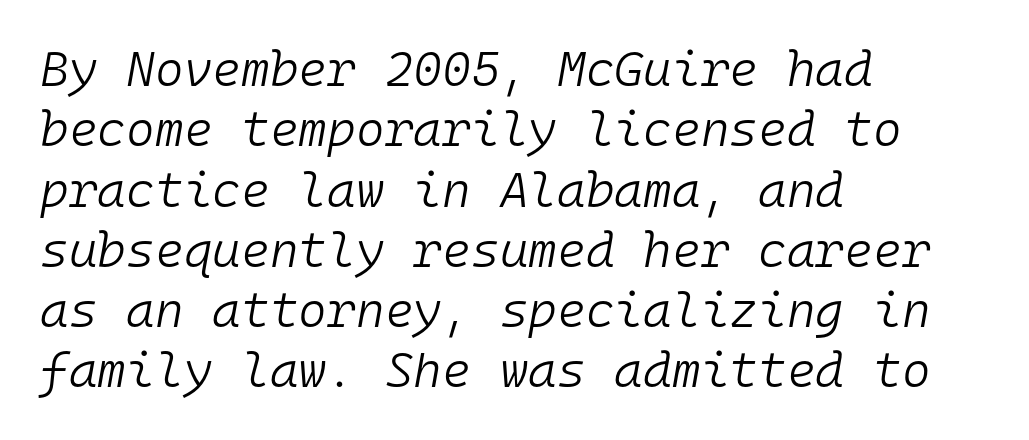
Descenders hang freely into open space. Look at the tracking — it's just the regular setting, nothing added. The typography opts for an oblique posture over an upright one. Think standard paragraph weight, or any step lighter than that.
